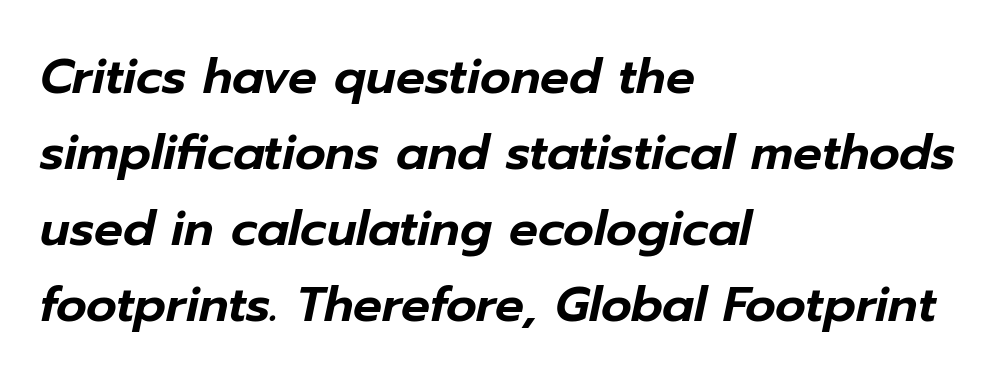
Here the designer chose a conventional face with non-uniform glyph widths. Words float on clear page, feet unadorned. Standard letterfit; no display-style spreading of the glyphs. The lines in this sample share a left origin and differ only in where they stop. Students, observe: this is what conventionally led text looks like.
